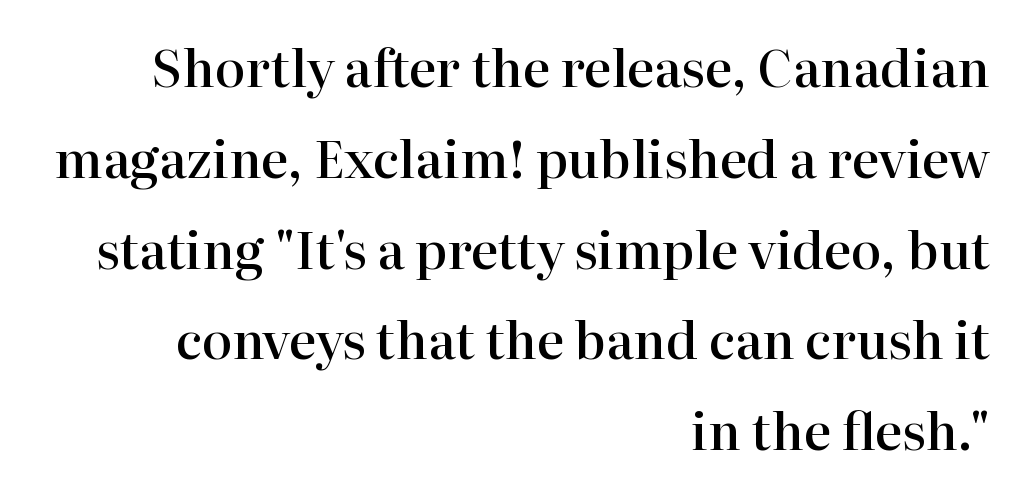
Q: Is the text bold? A: Semi-bold.
Q: Is the text italic (slanted)? A: No, it is upright.
Q: Is the typeface a serif or a sans-serif typeface? A: Serif.
Q: Is the text underlined? A: No.
Q: How is the paragraph aligned? A: Right-aligned.
Q: Is the spacing between letters normal or unusually wide? A: Normal.
Q: Width (condensed, normal, or wide)? A: Normal.
Q: Stroke contrast? A: High.
Q: x-height? A: Medium.
Q: Monospaced? A: No.
